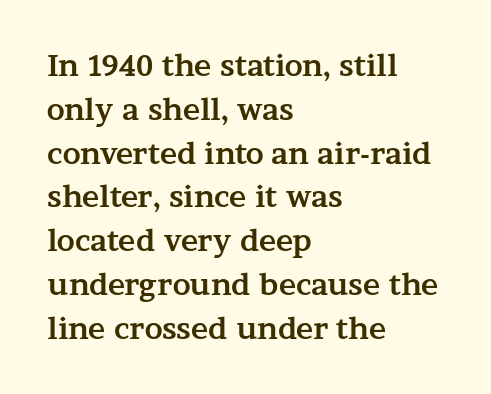
The image shows 29 px bold, wide serif type, upright; set left-aligned, normal line spacing (1.51x), normal letter spacing, not underlined; medium stroke contrast and a medium x-height.
